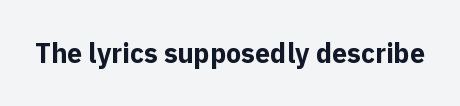
The image shows 27 px bold type, upright; set normal letter spacing, not underlined.
